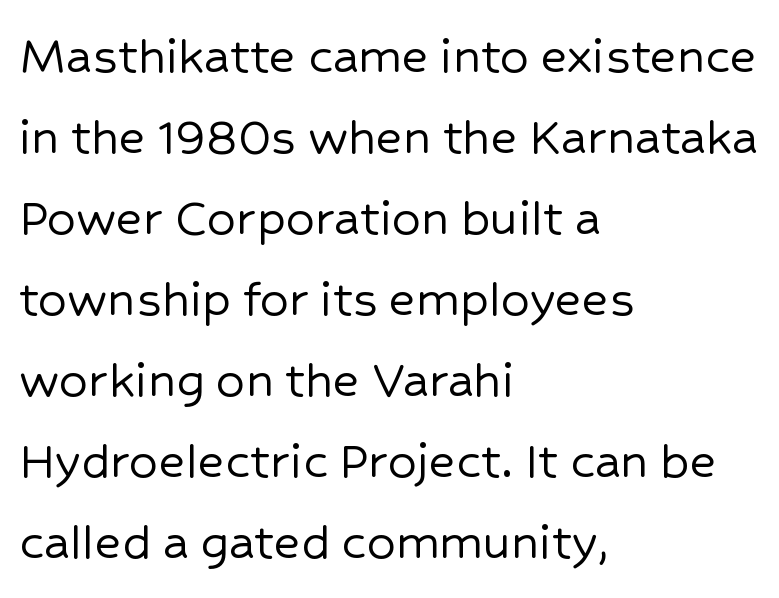
The image shows 57 px sans-serif type, upright; set left-aligned, normal line spacing (1.42x), normal letter spacing, not underlined; low stroke contrast and a medium x-height.
